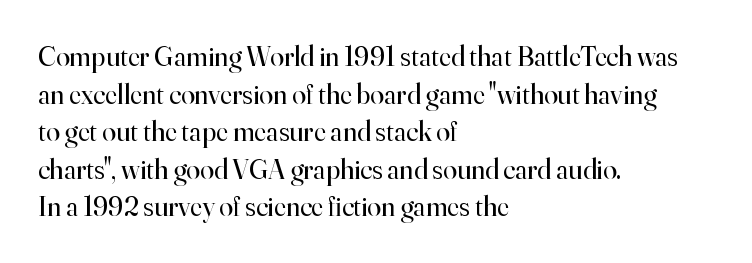
Compared with typical paragraphs, the rows here are spaced about the same. Characters remain perfectly vertical along every line. Weight: in the light-to-regular range. Reading down the block, your eye returns to a fixed left position each line.
